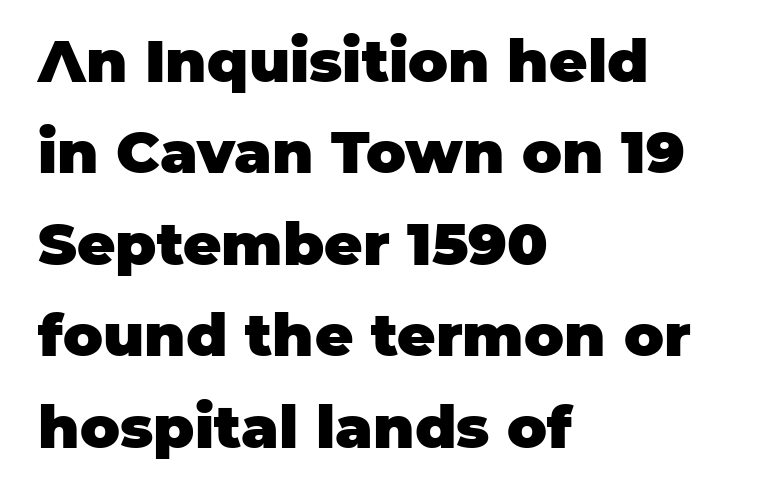
{"serif": "no", "italic": "no", "bold": "yes", "weight": "heavy", "width": "normal", "stroke_contrast": "low", "x_height": "large", "monospaced": "no", "underline": "no", "align": "left", "line_spacing": "normal", "line_spacing_ratio": 1.55, "letter_spacing": "normal", "letter_spacing_em": 0.0, "glyph_px": 59}
